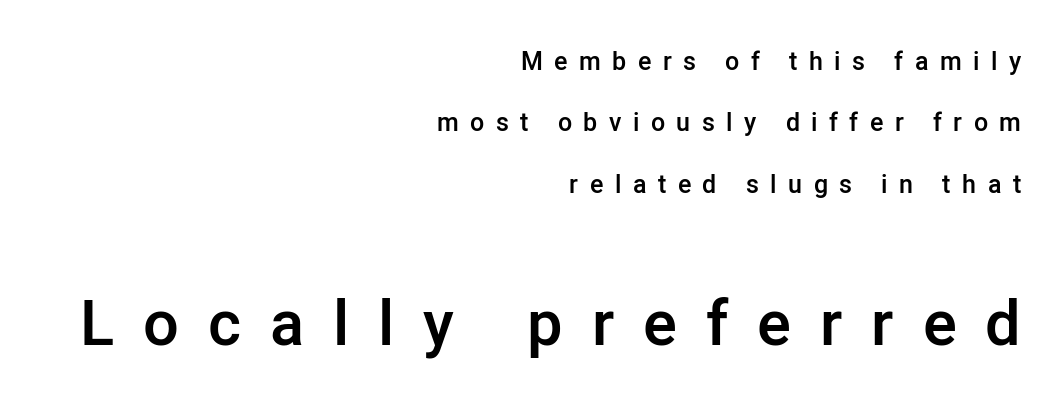
Every letter is mildly thick-stroked: semibold rather than bold. Type size steps up from the first block to the second. Glyph-to-glyph distance is far greater than everyday printed text. Decoration check: the copy has no underline. This sample has the flowing, uneven cadence of proportional lettering. Typographically, this falls in the sans-serif category.
